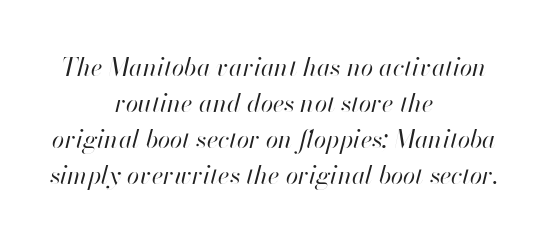
The image shows 25 px text type, italic (leaning right); set centered, normal line spacing (1.44x), normal letter spacing, not underlined.
